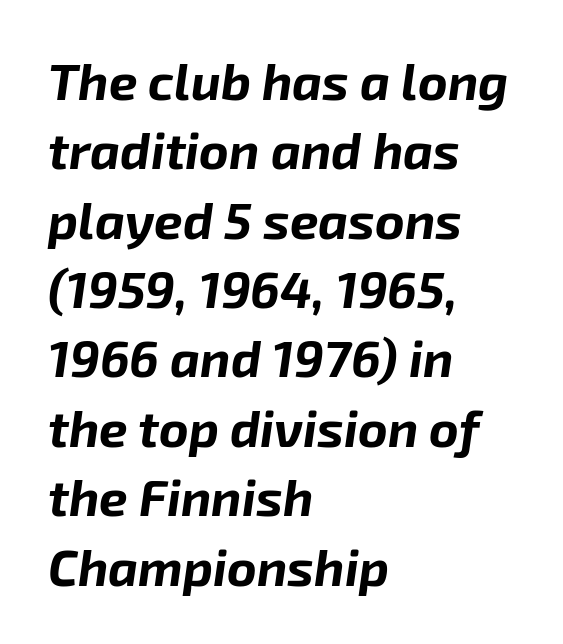
The rendering keeps characters at their native spacing. Proportional: the letters do not fall into vertical columns. These lines are set flush left with a ragged right edge. Unmarked baselines from the first word to the last. These lines carry a lot of weight — the face is fully bold.
